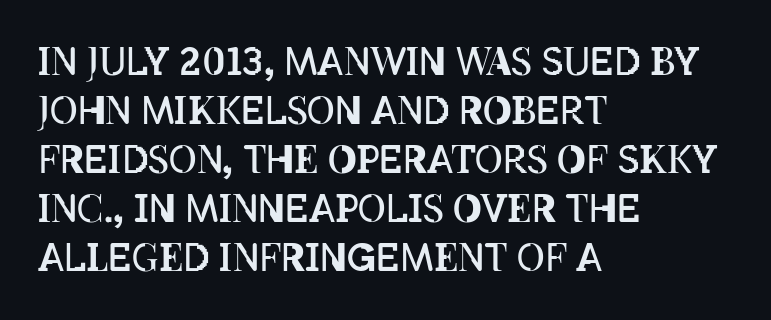
Q: Is the text bold? A: No.
Q: Is the text italic (slanted)? A: No, it is upright.
Q: Is the text underlined? A: No.
Q: How is the paragraph aligned? A: Left-aligned.
Q: Is the spacing between letters normal or unusually wide? A: Normal.
Q: Is the spacing between lines tight, normal or loose? A: Normal.
Q: Width (condensed, normal, or wide)? A: Condensed.
Q: Stroke contrast? A: Low.
Q: x-height? A: Large.
Q: Monospaced? A: No.
